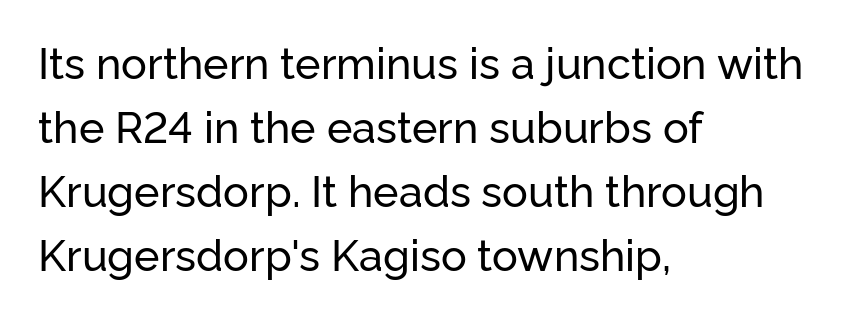
The image shows 43 px sans-serif type, upright; set left-aligned, normal line spacing (1.49x), normal letter spacing, not underlined; low stroke contrast and a medium x-height.
